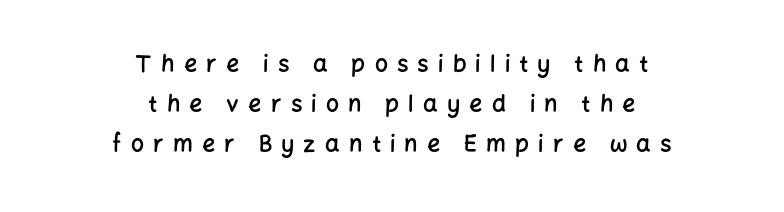
The horizontal fit of the characters is loose and conspicuously gappy. The passage is arranged like a title page — every line centered. Descender tails drop into unmarked territory. You can tell it's not italic because the verticals are truly vertical. A semibold gives these letters moderate extra thickness, short of bold.
